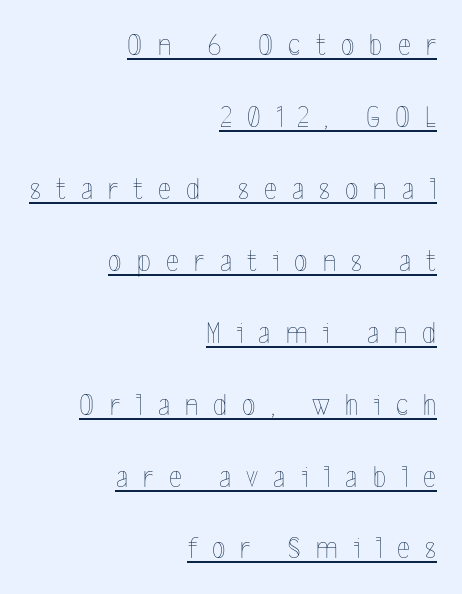
{"italic": "no", "bold": "no", "weight": "thin", "width": "condensed", "x_height": "medium", "monospaced": "no", "underline": "yes", "align": "right", "line_spacing": "loose", "line_spacing_ratio": 2.32, "letter_spacing": "wide", "letter_spacing_em": 0.49, "glyph_px": 31}
